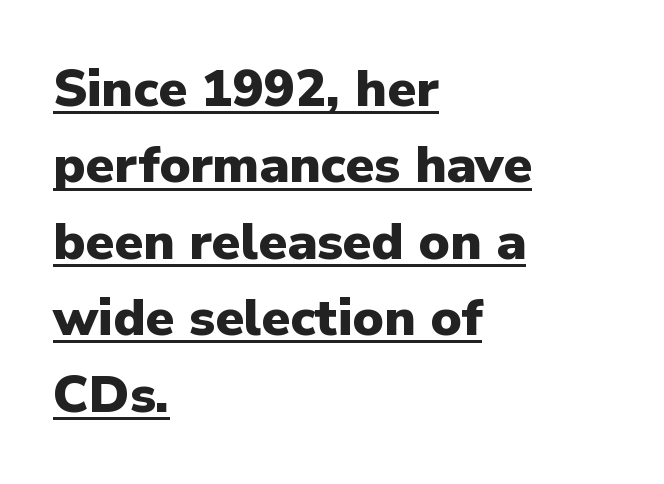
Strong, thick strokes mark this as bold type. Letter spacing: default. Designer's note — italics off, roman on. Nothing sits at the stroke ends, so this counts as sans-serif. The face used here is proportionally spaced, like ordinary book or web type.
